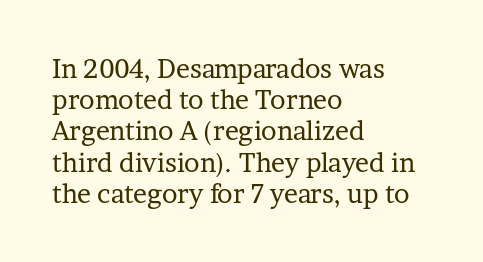
{"italic": "no", "bold": "no", "underline": "no", "align": "left", "line_spacing_ratio": 1.2, "letter_spacing": "normal", "letter_spacing_em": 0.0, "glyph_px": 26}
